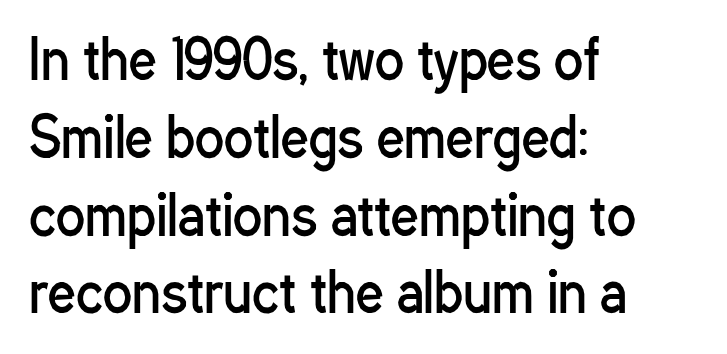
The type family on display is of the sans-serif kind. Varying glyph widths throughout — classic text-font behaviour. Check the space under the baseline: it is left empty. This block has exactly the height ordinary leading produces. Casual observation: everything's shoved over to the left. Upright lettering throughout.
